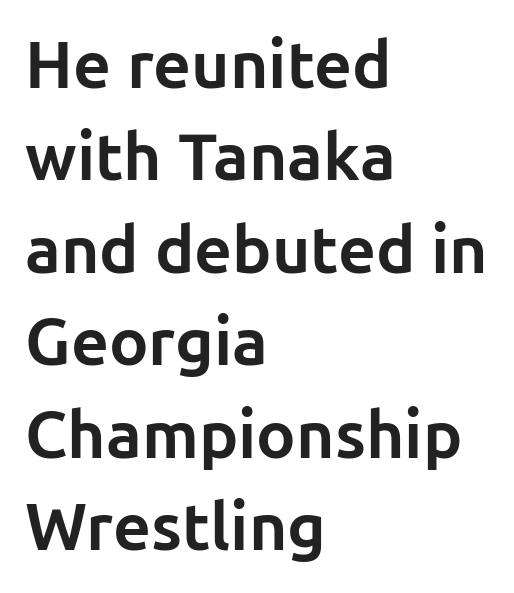
Descenders are the only things crossing below the line. The font's upright variant was chosen for this text. Horizontal alignment here is leftward, the default for most running prose. A typesetter would label this face a sans.
